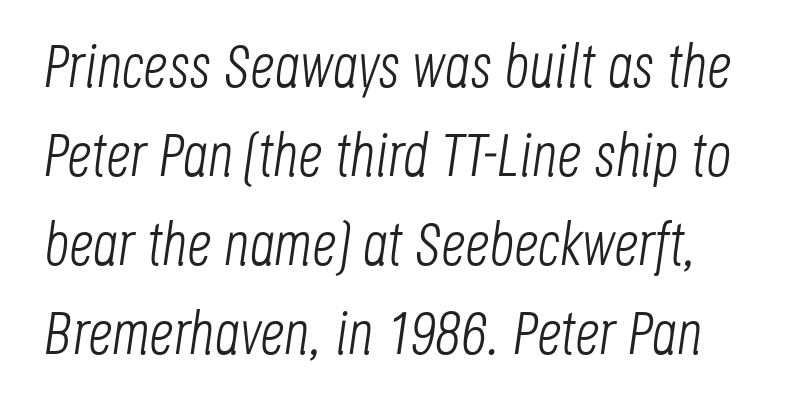
The image shows 61 px light, condensed type, italic (leaning right); set normal line spacing (1.46x), normal letter spacing, not underlined; low stroke contrast and a large x-height.
